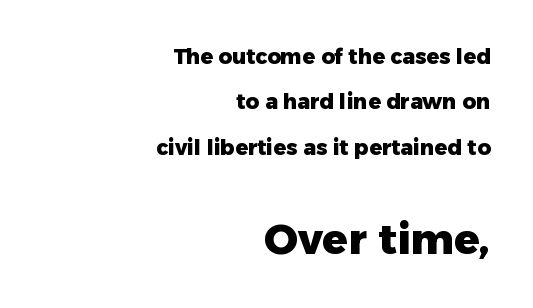
{"serif": "no", "italic": "no", "bold": "yes", "weight": "heavy", "width": "normal", "stroke_contrast": "low", "x_height": "medium", "monospaced": "no", "underline": "no", "align": "right", "line_spacing": "loose", "line_spacing_ratio": 2.16, "letter_spacing": "normal", "letter_spacing_em": 0.0, "larger_block": "second", "size_ratio": 2.0, "glyph_px": 42}
